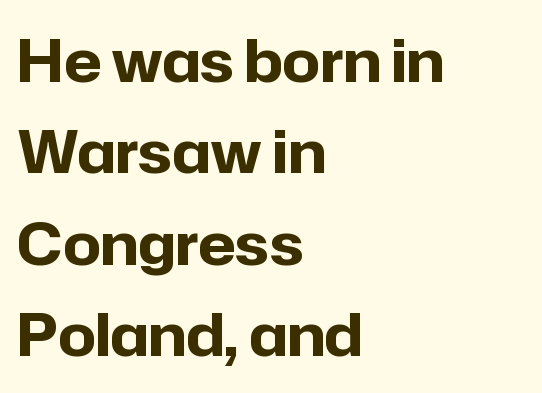
This rendering uses left alignment, leaving the right contour irregular. Are there feet on the stems? There aren't — it's a sans. Each glyph is drawn with heavy, bold strokes. Quick note: not italic, upright.
